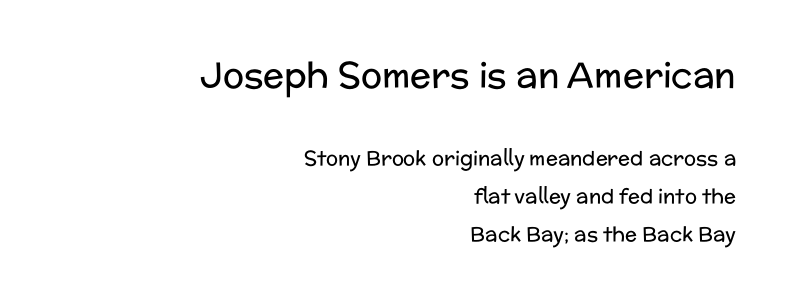
Q: Is the text bold? A: No.
Q: Is the text italic (slanted)? A: No, it is upright.
Q: Is the typeface a serif or a sans-serif typeface? A: Sans-serif.
Q: Is the text underlined? A: No.
Q: How is the paragraph aligned? A: Right-aligned.
Q: Is the spacing between letters normal or unusually wide? A: Normal.
Q: Which block of text is set in a larger size, the first (top) or the second (bottom)? A: The first (top) one.
Q: Width (condensed, normal, or wide)? A: Normal.
Q: Stroke contrast? A: Low.
Q: x-height? A: Medium.
Q: Monospaced? A: No.
